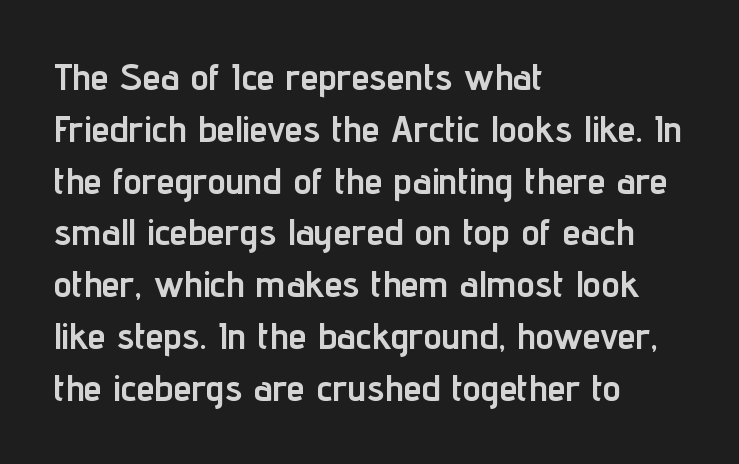
Each new line begins a customary step beneath the previous one. Varying glyph widths throughout — classic text-font behaviour. Heft: maximum for text — a bold. Descenders are the only things crossing below the line. The line texture is even and compact thanks to regular tracking. A typesetter would mark this as roman, not italic.
